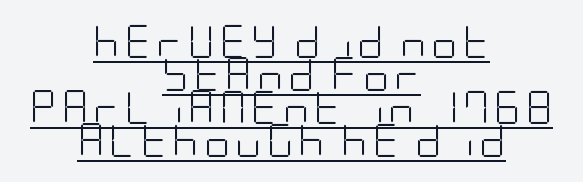
{"serif": "no", "italic": "no", "bold": "no", "weight": "light", "width": "condensed", "stroke_contrast": "low", "x_height": "large", "underline": "yes", "align": "center", "line_spacing": "tight", "line_spacing_ratio": 1.0, "glyph_px": 33}
